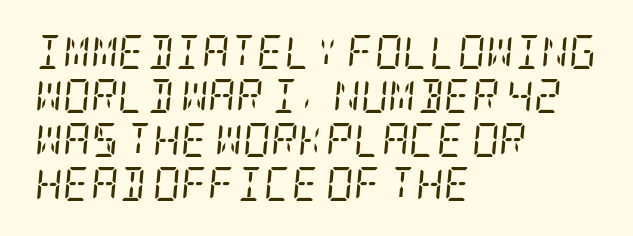
Q: Is the text bold? A: No.
Q: Is the text italic (slanted)? A: Yes, it leans right by about 5 degrees.
Q: Is the typeface a serif or a sans-serif typeface? A: Serif.
Q: Is the text underlined? A: No.
Q: How is the paragraph aligned? A: Left-aligned.
Q: Is the spacing between letters normal or unusually wide? A: Normal.
Q: Is the spacing between lines tight, normal or loose? A: Normal.
Q: Width (condensed, normal, or wide)? A: Condensed.
Q: Stroke contrast? A: Low.
Q: x-height? A: Large.
